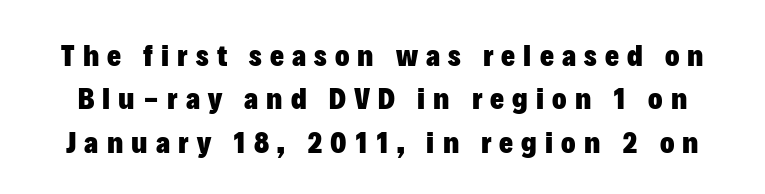
Q: Is the text bold? A: Yes.
Q: Is the text italic (slanted)? A: No, it is upright.
Q: Is the typeface a serif or a sans-serif typeface? A: Sans-serif.
Q: Is the text underlined? A: No.
Q: Is the spacing between letters normal or unusually wide? A: Unusually wide.
Q: Is the spacing between lines tight, normal or loose? A: Normal.
Q: Width (condensed, normal, or wide)? A: Normal.
Q: Stroke contrast? A: Low.
Q: x-height? A: Medium.
Q: Monospaced? A: No.
